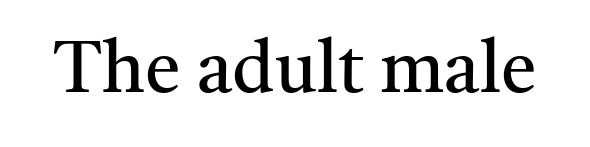
The image shows 72 px regular-weight serif type, upright; set normal letter spacing, not underlined; medium stroke contrast and a medium x-height.
